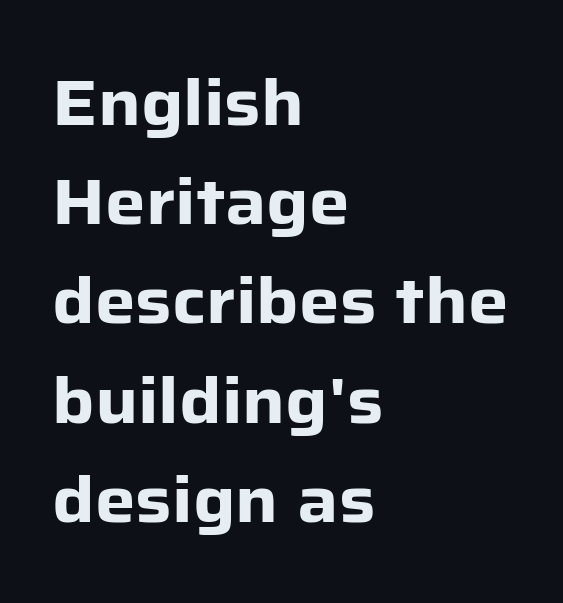
Look at the stroke-to-counter ratio: heavy, a bold. The paragraph shown leans on its left margin. The letters advance in unequal steps, a hallmark of proportional type. The text was rendered using a sans face with plain stroke endings. These lines keep a tight, regular rhythm from letter to letter. The space beneath each line is pristine and unruled.
